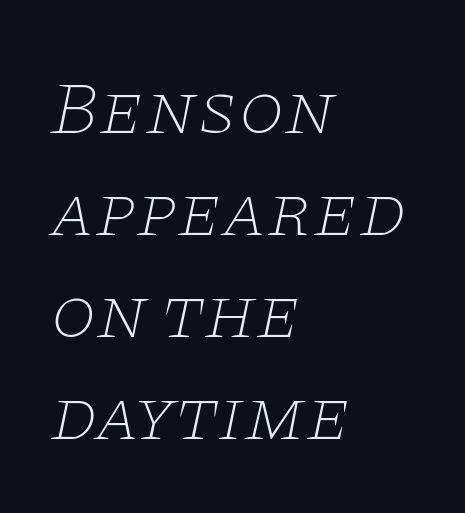
Line beginnings align vertically; line endings do not. Clear beneath every line of the passage. The leading is moderate, giving the passage an even texture. Think of a printed novel: that variable character pitch is what you see here. The passage shown is not bold in any degree. These lines are composed in type with serifs.
